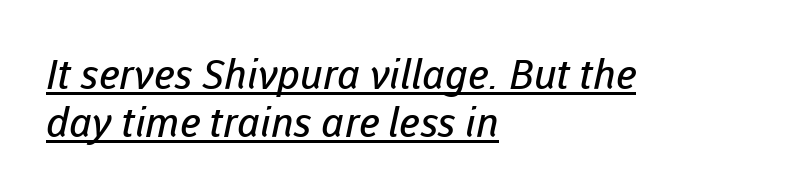
Q: Is the text bold? A: No.
Q: Is the typeface a serif or a sans-serif typeface? A: Sans-serif.
Q: Is the text underlined? A: Yes.
Q: How is the paragraph aligned? A: Left-aligned.
Q: Is the spacing between letters normal or unusually wide? A: Normal.
Q: Width (condensed, normal, or wide)? A: Normal.
Q: Stroke contrast? A: Low.
Q: x-height? A: Medium.
Q: Monospaced? A: No.
